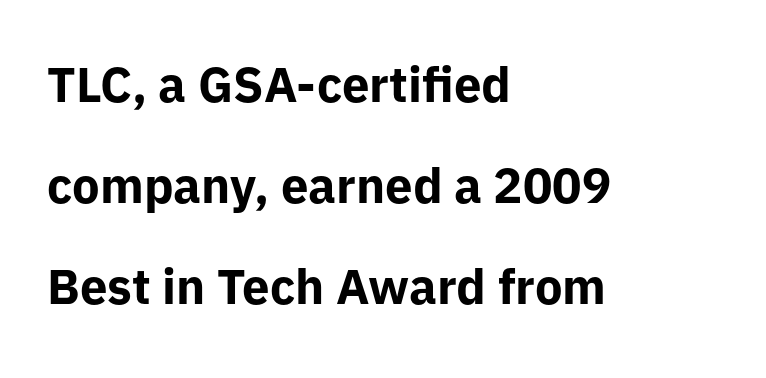
The text block is weighted toward the left margin, trailing off unevenly rightward. Leading: increased. Any mark beneath the type? The region is blank. The glyphs have the mass of a bold cut.
